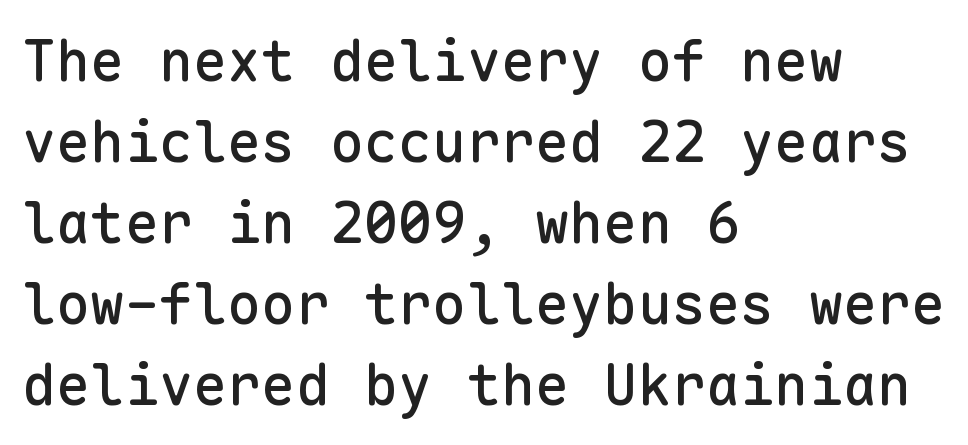
{"serif": "no", "italic": "no", "width": "normal", "stroke_contrast": "low", "x_height": "medium", "monospaced": "yes", "underline": "no", "align": "left", "line_spacing": "normal", "line_spacing_ratio": 1.42, "letter_spacing": "normal", "letter_spacing_em": 0.0, "glyph_px": 57}
